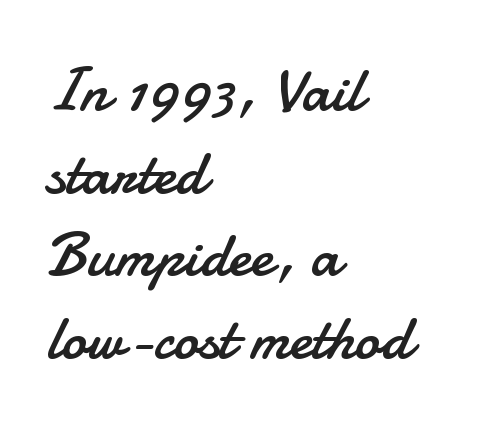
{"serif": "no", "bold": "no", "weight": "regular", "width": "normal", "stroke_contrast": "low", "x_height": "small", "monospaced": "no", "underline": "no", "align": "left", "line_spacing": "normal", "line_spacing_ratio": 1.31, "letter_spacing": "normal", "letter_spacing_em": 0.0, "glyph_px": 63}
